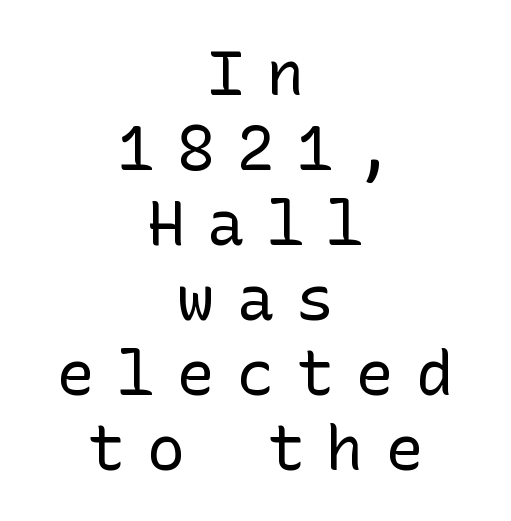
The image shows 63 px regular-weight sans-serif type, upright; set centered, line spacing 1.19x, unusually wide letter spacing (+0.35 em), not underlined; low stroke contrast and a medium x-height.
